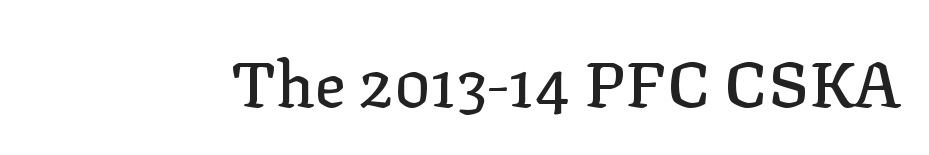
This sample uses plain, unmodified letter spacing. Quick note: underline off. The characters display serif detailing at their extremities. Do the characters align in a grid? No, the font is proportional. Rendered with straight, roman letterforms.
